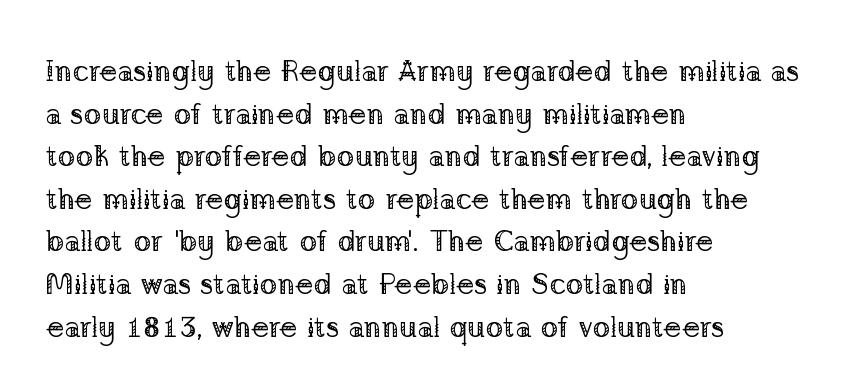
{"serif": "yes", "italic": "no", "bold": "no", "weight": "regular", "width": "normal", "stroke_contrast": "low", "x_height": "medium", "monospaced": "no", "underline": "no", "align": "left", "line_spacing": "normal", "line_spacing_ratio": 1.42, "letter_spacing": "normal", "letter_spacing_em": 0.0, "glyph_px": 30}
